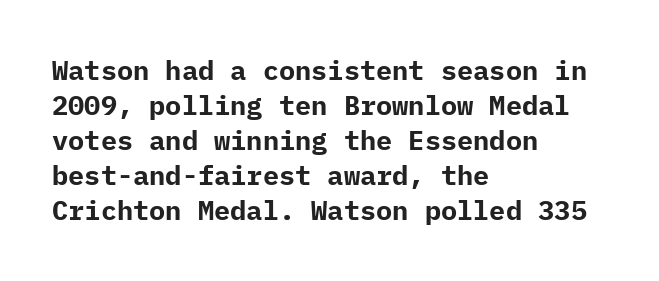
The image shows 27 px bold type, upright; set left-aligned, normal line spacing (1.3x), normal letter spacing, not underlined.
